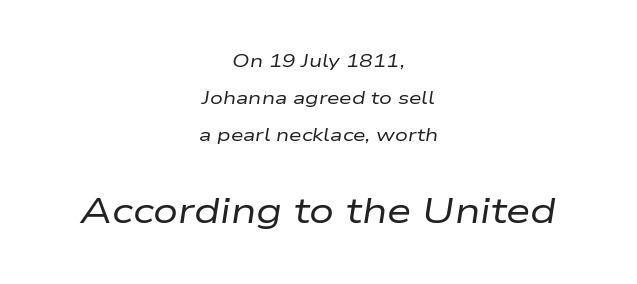
{"italic": "yes", "lean": "right", "slant_degrees": 9, "bold": "no", "weight": "regular", "width": "wide", "stroke_contrast": "low", "x_height": "medium", "monospaced": "no", "underline": "no", "align": "center", "line_spacing": "loose", "line_spacing_ratio": 2.05, "letter_spacing": "normal", "letter_spacing_em": 0.0, "larger_block": "second", "size_ratio": 1.94, "glyph_px": 35}
